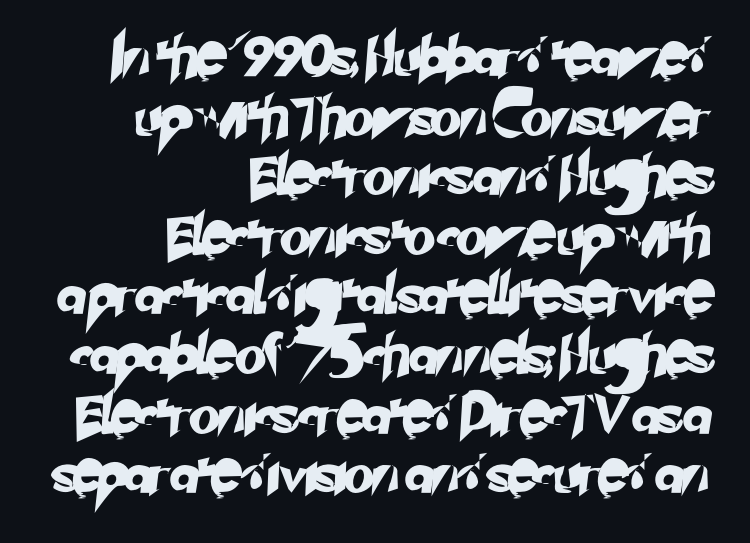
The passage is arranged like a letterhead date or caption credit — flush right. The rendering uses a moderate line-height, typical for paragraphs. The strip under each line holds only bare page. The horizontal fit of the characters is conventional and even. These lines are rendered in a variable-pitch font.
